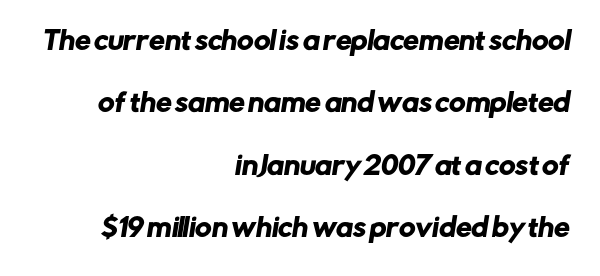
Q: Is the text underlined? A: No.
Q: How is the paragraph aligned? A: Right-aligned.
Q: Is the spacing between letters normal or unusually wide? A: Normal.
Q: Is the spacing between lines tight, normal or loose? A: Loose.
